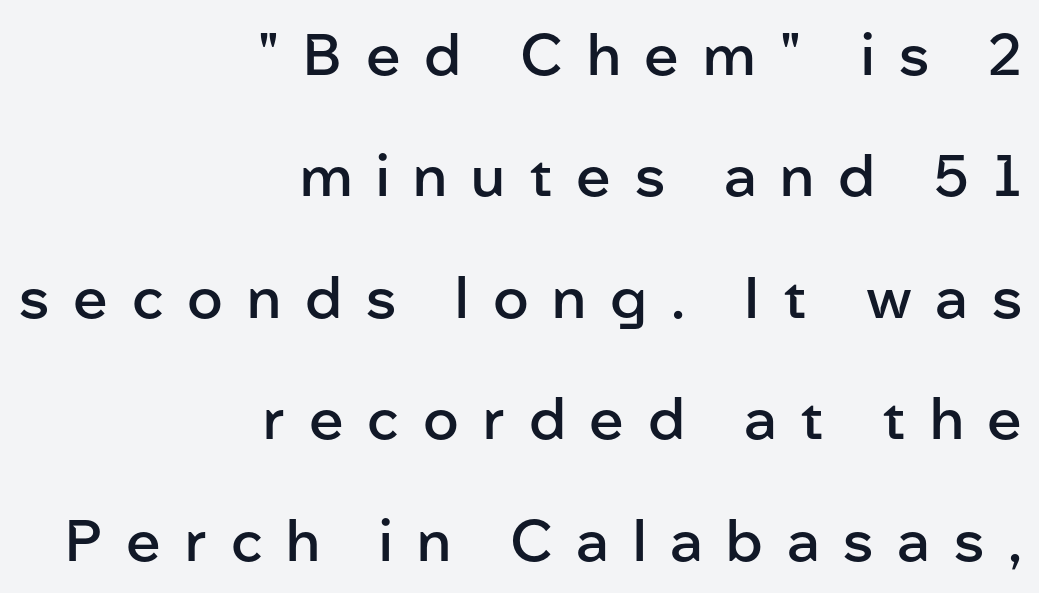
Caption: semibold face, moderately heavy strokes. Designer's note — italics off, roman on. You could not count columns in this text — the font is proportionally spaced. Does the type have serifs? No, each stem ends abruptly. Here the glyphs are tracked loosely, breaking word shapes into spaced letters.
